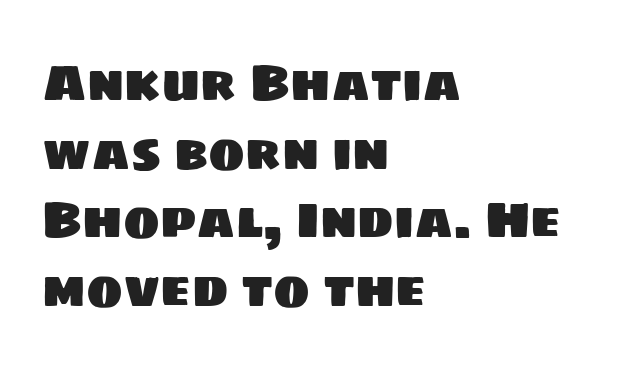
Look at the bottom of the vertical strokes: they stop flat, with no serifs. The block of text has a typical density, with ordinary space between rows. Proportional: the letters do not fall into vertical columns. These lines stack with their left ends in a neat column.
